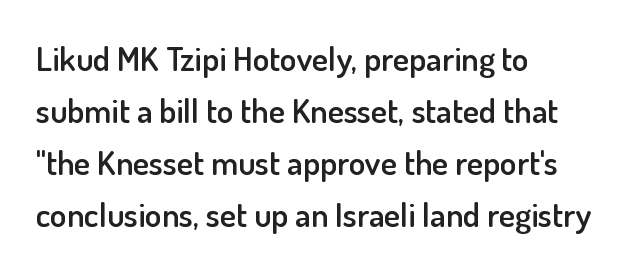
Honestly, the row spacing looks completely unremarkable. Inter-character spacing is left at the font's built-in metrics. Every stem runs plumb, perpendicular to the baseline. The space beneath each line is pristine and unruled. Is this a fixed-width face? No — the glyphs have proportional, varying widths. The passage is arranged the way most books set body copy — flush left.
